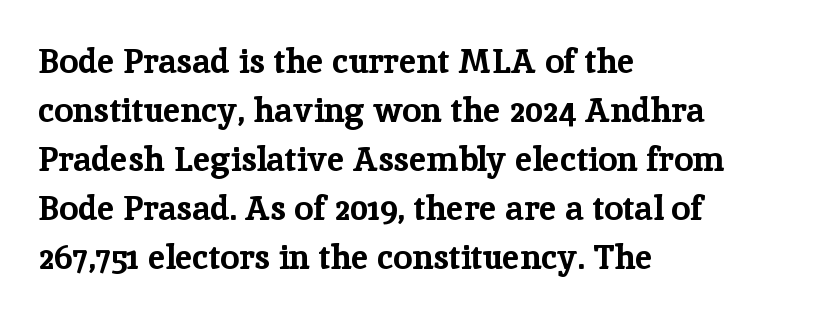
Tall strokes in this sample are plumb rather than angled. Regular leading. What kind of face is this? One with serifs. In terms of letterspacing, this is plain default setting. Do the characters align in a grid? No, the font is proportional. Horizontally, the lines are justified to the leading edge only.
